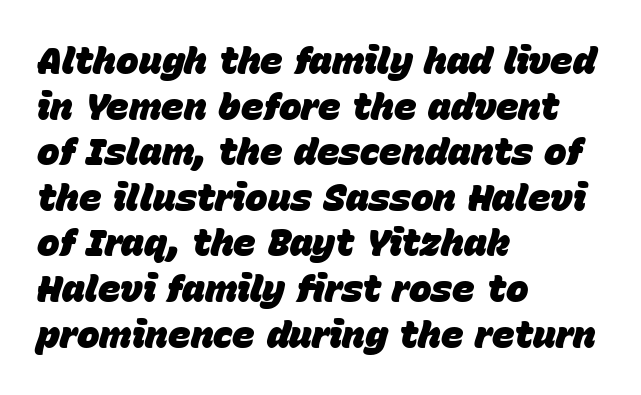
Every character sits at an angle, as italics do. How are the letters spaced? Ordinarily, with no added tracking. Horizontal alignment here is leftward, the default for most running prose. In terms of weight, the rendering is a true, heavy bold.
